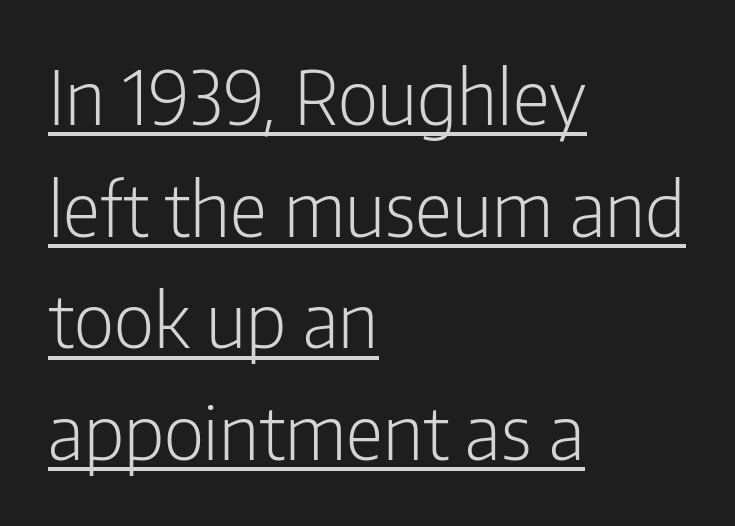
Q: Is the text bold? A: No.
Q: Is the text italic (slanted)? A: No, it is upright.
Q: Is the typeface a serif or a sans-serif typeface? A: Sans-serif.
Q: Is the text underlined? A: Yes.
Q: How is the paragraph aligned? A: Left-aligned.
Q: Is the spacing between letters normal or unusually wide? A: Normal.
Q: Is the spacing between lines tight, normal or loose? A: Normal.
Q: Width (condensed, normal, or wide)? A: Condensed.
Q: Stroke contrast? A: Low.
Q: x-height? A: Medium.
Q: Monospaced? A: No.
